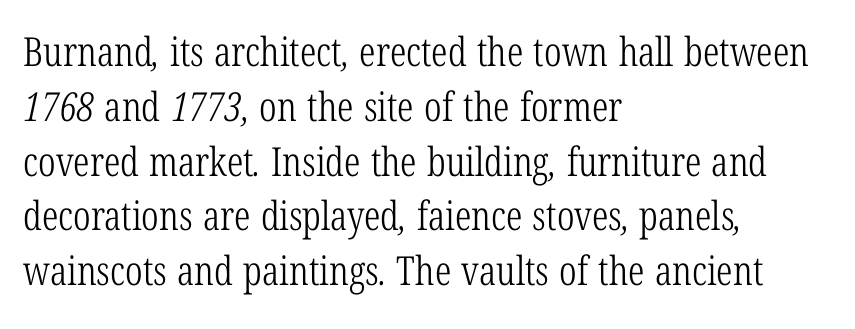
Unbolded letterforms with no extra heft. Caption: multi-line text, flush left, ragged right. Any mark beneath the type? The region is blank. Examine the stroke ends and you'll spot serifs. There is no visible air inserted between adjacent glyphs.
